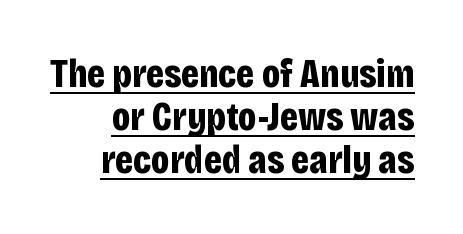
Q: Is the text bold? A: Yes.
Q: Is the text italic (slanted)? A: No, it is upright.
Q: Is the typeface a serif or a sans-serif typeface? A: Sans-serif.
Q: Is the text underlined? A: Yes.
Q: Is the spacing between letters normal or unusually wide? A: Normal.
Q: Is the spacing between lines tight, normal or loose? A: Tight.
Q: Width (condensed, normal, or wide)? A: Condensed.
Q: Stroke contrast? A: Low.
Q: x-height? A: Large.
Q: Monospaced? A: No.
